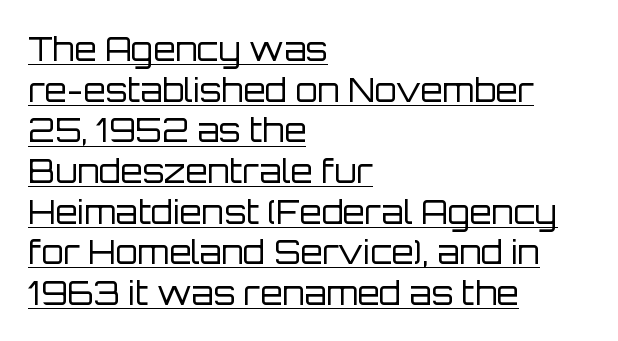
Q: Is the text bold? A: No.
Q: Is the text italic (slanted)? A: No, it is upright.
Q: Is the typeface a serif or a sans-serif typeface? A: Sans-serif.
Q: Is the text underlined? A: Yes.
Q: How is the paragraph aligned? A: Left-aligned.
Q: Is the spacing between letters normal or unusually wide? A: Normal.
Q: Is the spacing between lines tight, normal or loose? A: Normal.
Q: Width (condensed, normal, or wide)? A: Normal.
Q: Stroke contrast? A: Low.
Q: x-height? A: Large.
Q: Monospaced? A: No.
